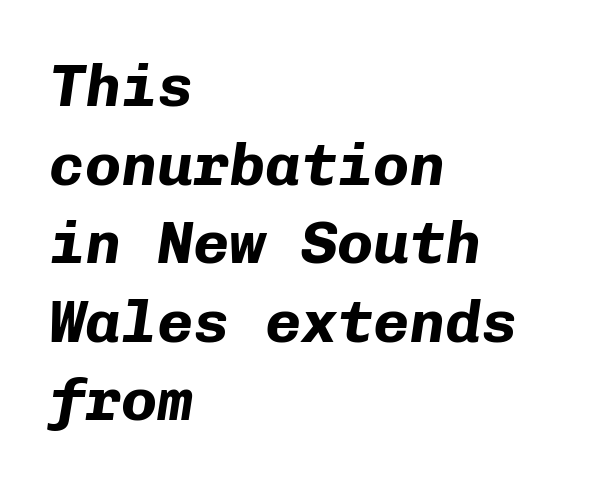
The font's italic variant was chosen for this text. Monospaced: the letters line up in strict vertical columns. The letterforms sit shoulder to shoulder at normal distance. Typographic density is high because the face is bold. The lines in this sample share a left origin and differ only in where they stop. Type without underlining.
